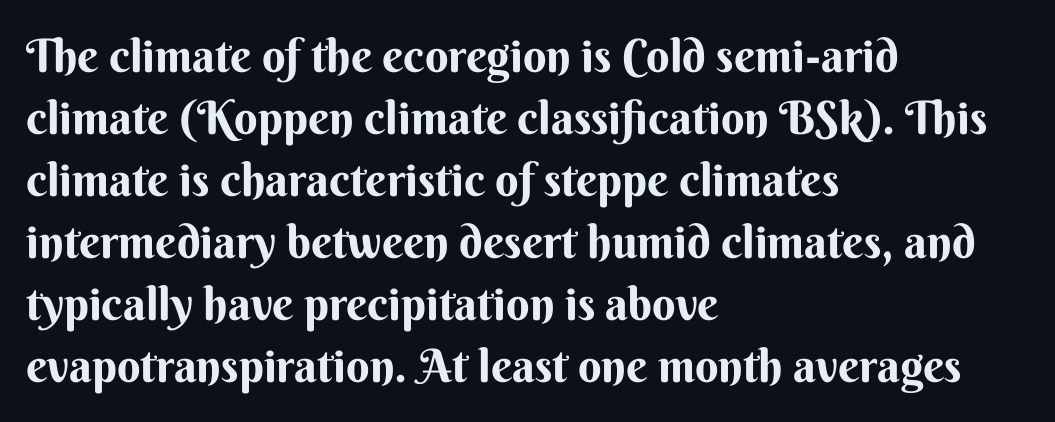
Q: Is the text italic (slanted)? A: No, it is upright.
Q: Is the typeface a serif or a sans-serif typeface? A: Sans-serif.
Q: Is the text underlined? A: No.
Q: How is the paragraph aligned? A: Left-aligned.
Q: Is the spacing between letters normal or unusually wide? A: Normal.
Q: Is the spacing between lines tight, normal or loose? A: Normal.
Q: Width (condensed, normal, or wide)? A: Normal.
Q: Stroke contrast? A: Medium.
Q: x-height? A: Small.
Q: Monospaced? A: No.
